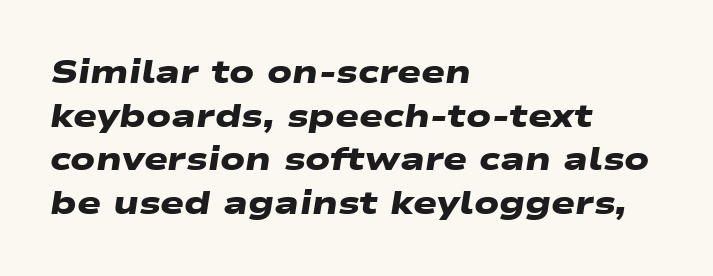
The image shows 32 px heavy, wide sans-serif type; set left-aligned, normal line spacing (1.36x), normal letter spacing, not underlined; low stroke contrast and a medium x-height.
